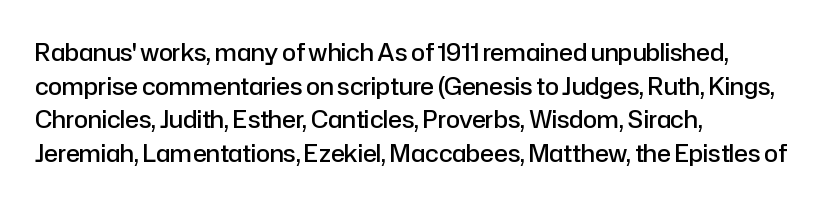
The image shows 23 px text type, upright; set left-aligned, normal line spacing (1.46x), normal letter spacing, not underlined.
